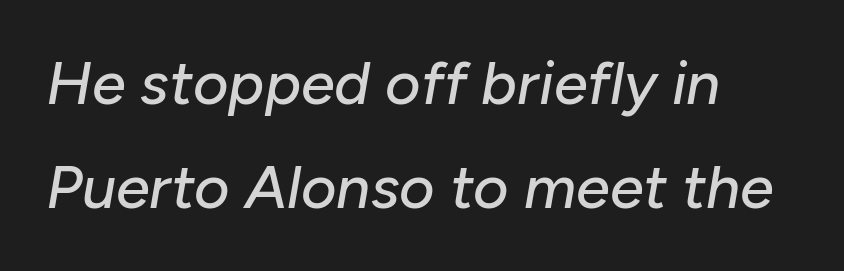
{"italic": "yes", "lean": "right", "slant_degrees": 10, "width": "normal", "stroke_contrast": "low", "x_height": "medium", "monospaced": "no", "underline": "no", "align": "left", "line_spacing_ratio": 1.71, "letter_spacing": "normal", "letter_spacing_em": 0.0, "glyph_px": 61}
